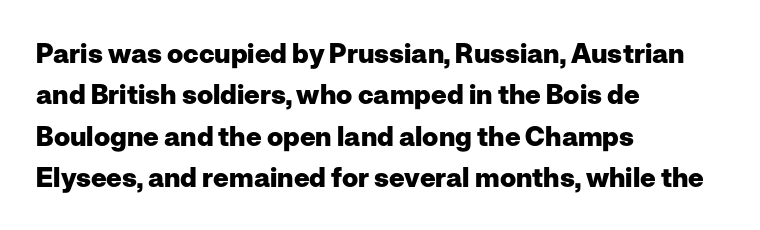
Q: Is the text bold? A: Yes.
Q: Is the text italic (slanted)? A: No, it is upright.
Q: Is the text underlined? A: No.
Q: How is the paragraph aligned? A: Left-aligned.
Q: Is the spacing between letters normal or unusually wide? A: Normal.
Q: Is the spacing between lines tight, normal or loose? A: Normal.
